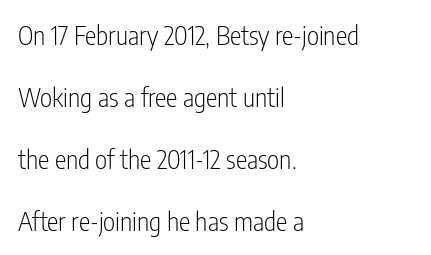
The tracking reads as untouched default to a designer's eye. No heavy texture on the line: the type isn't bold. Tall strokes in this sample are plumb rather than angled. Plain, unruled lines of type. Each line starts at the same left margin while the right side varies.
